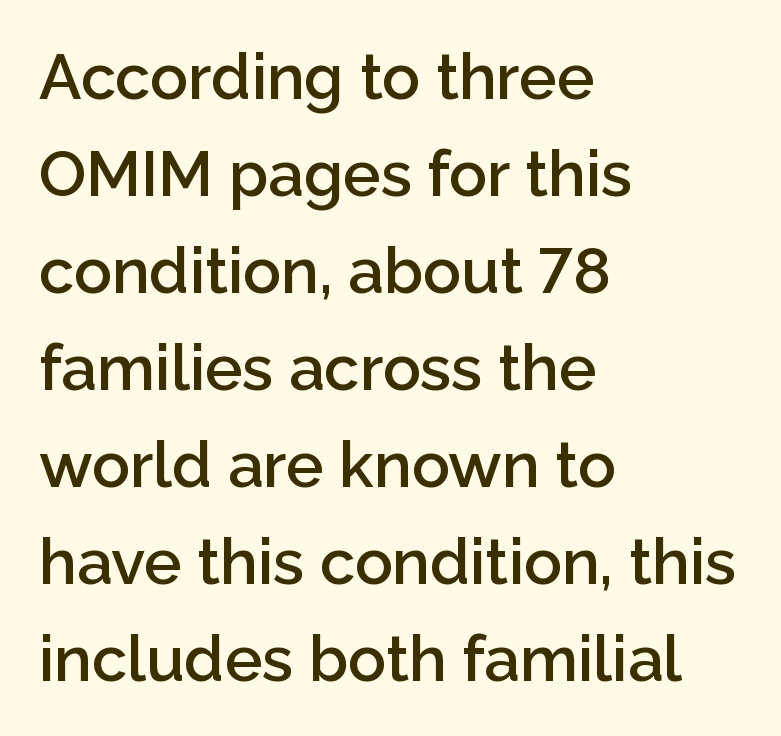
{"serif": "no", "italic": "no", "bold": "semi", "weight": "semibold", "width": "normal", "stroke_contrast": "low", "x_height": "medium", "monospaced": "no", "underline": "no", "align": "left", "line_spacing": "normal", "line_spacing_ratio": 1.54, "letter_spacing": "normal", "letter_spacing_em": 0.0, "glyph_px": 63}
